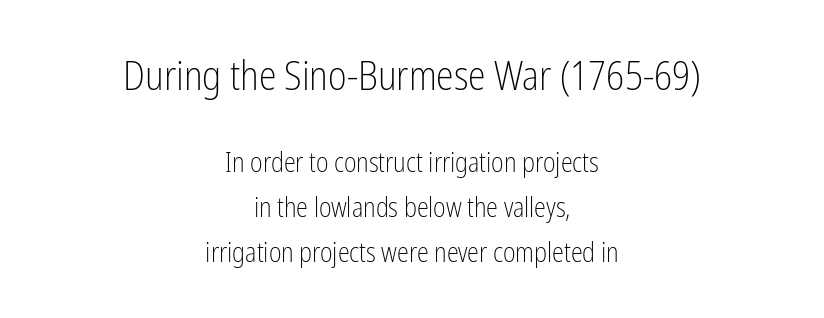
{"serif": "no", "italic": "no", "bold": "no", "weight": "light", "width": "condensed", "stroke_contrast": "low", "x_height": "medium", "monospaced": "no", "underline": "no", "align": "center", "line_spacing": "normal", "line_spacing_ratio": 1.66, "letter_spacing": "normal", "letter_spacing_em": 0.0, "larger_block": "first", "size_ratio": 1.48, "glyph_px": 40}
